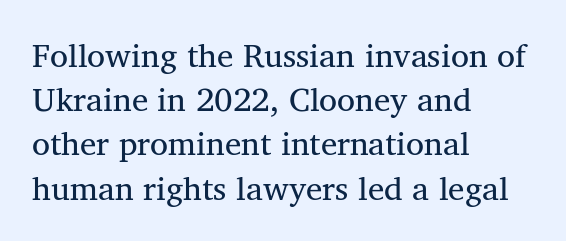
Q: Is the text bold? A: No.
Q: Is the text italic (slanted)? A: No, it is upright.
Q: Is the typeface a serif or a sans-serif typeface? A: Serif.
Q: Is the text underlined? A: No.
Q: How is the paragraph aligned? A: Left-aligned.
Q: Is the spacing between letters normal or unusually wide? A: Normal.
Q: Is the spacing between lines tight, normal or loose? A: Normal.
Q: Width (condensed, normal, or wide)? A: Normal.
Q: Stroke contrast? A: Medium.
Q: x-height? A: Medium.
Q: Monospaced? A: No.
